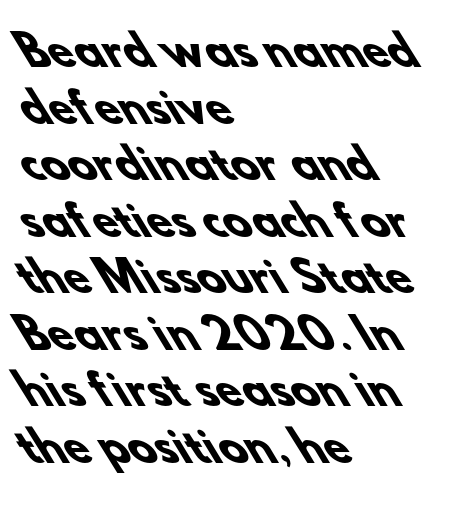
The rendering uses a moderate line-height, typical for paragraphs. Looks like regular typesetting: each glyph gets only the width it needs. Observe the ordinary spacing: letters are neighbours, not strangers. Horizontally, the lines are justified to the leading edge only.
